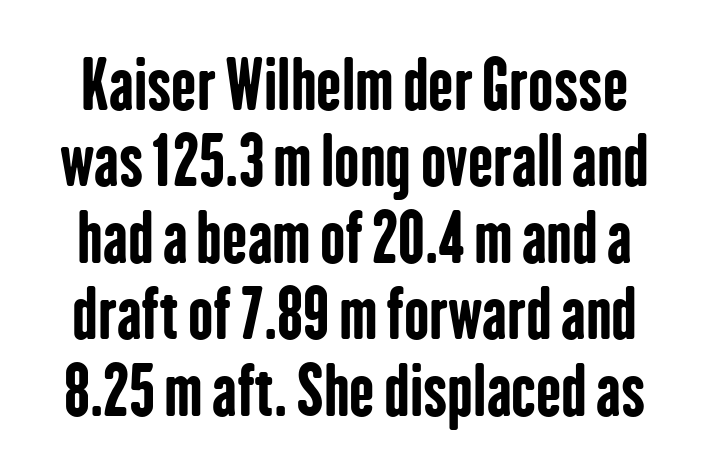
The image shows 67 px bold, condensed sans-serif type, upright; set tight line spacing (1.14x), normal letter spacing, not underlined; low stroke contrast and a medium x-height.
